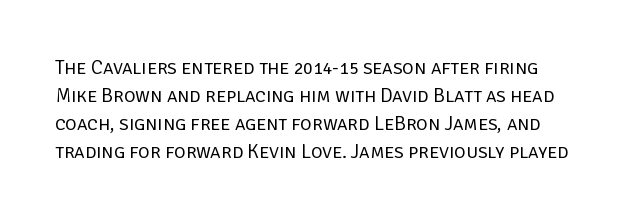
Q: Is the text bold? A: No.
Q: Is the text italic (slanted)? A: No, it is upright.
Q: Is the text underlined? A: No.
Q: Is the spacing between letters normal or unusually wide? A: Normal.
Q: Is the spacing between lines tight, normal or loose? A: Normal.
